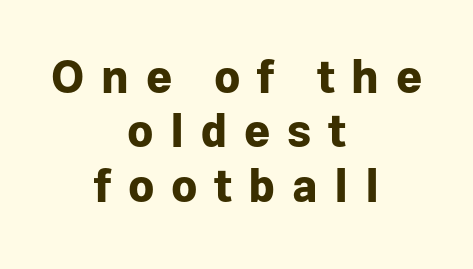
The image shows 45 px bold sans-serif type, upright; set centered, line spacing 1.21x, unusually wide letter spacing (+0.37 em), not underlined; low stroke contrast and a medium x-height.
